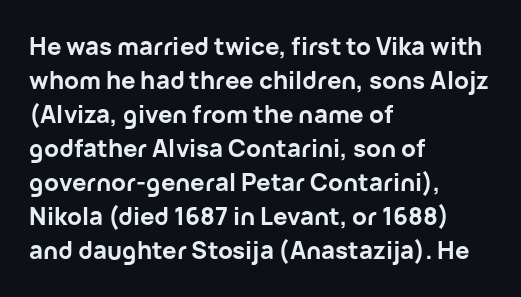
The passage shown stacks its lines at a standard gap. These lines keep a tight, regular rhythm from letter to letter. Descenders hang freely into open space. The sample has been set heavy, in full bold. Leftover space on each line is placed entirely after the last word. Nope, not italic — everything's standing straight.
